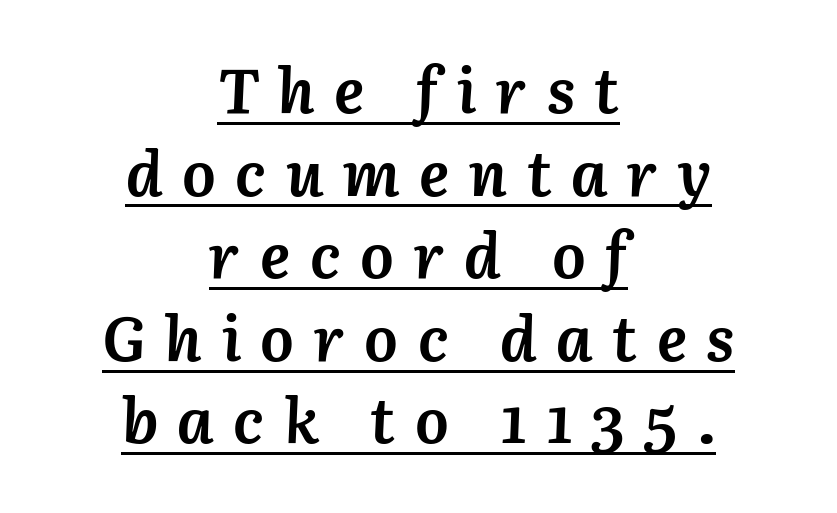
The glyphs look as if they've been sheared to an angle. What weight is shown? A full bold with thick strokes. Baseline-to-baseline distance is the conventional proportion of letter height. Here the designer chose a conventional face with non-uniform glyph widths. Every word sits above its own underline. Is the letter spacing exaggerated? Yes — the characters are pushed far apart.
